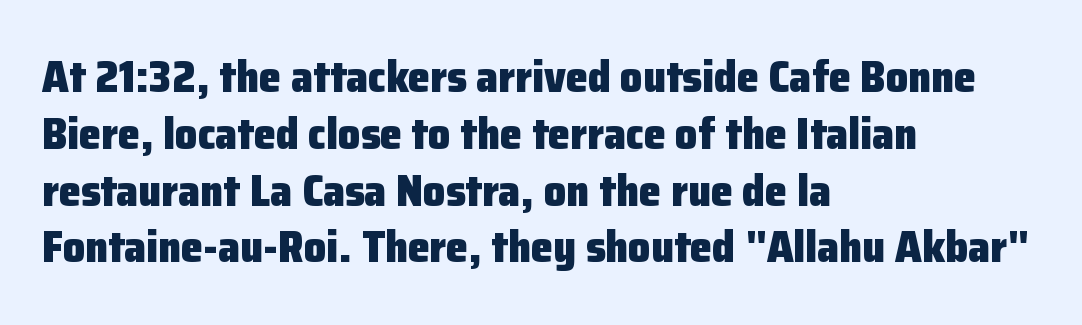
Q: Is the text bold? A: Yes.
Q: Is the text italic (slanted)? A: No, it is upright.
Q: Is the typeface a serif or a sans-serif typeface? A: Sans-serif.
Q: Is the text underlined? A: No.
Q: How is the paragraph aligned? A: Left-aligned.
Q: Is the spacing between letters normal or unusually wide? A: Normal.
Q: Is the spacing between lines tight, normal or loose? A: Normal.
Q: Width (condensed, normal, or wide)? A: Normal.
Q: Stroke contrast? A: Low.
Q: x-height? A: Medium.
Q: Monospaced? A: No.
